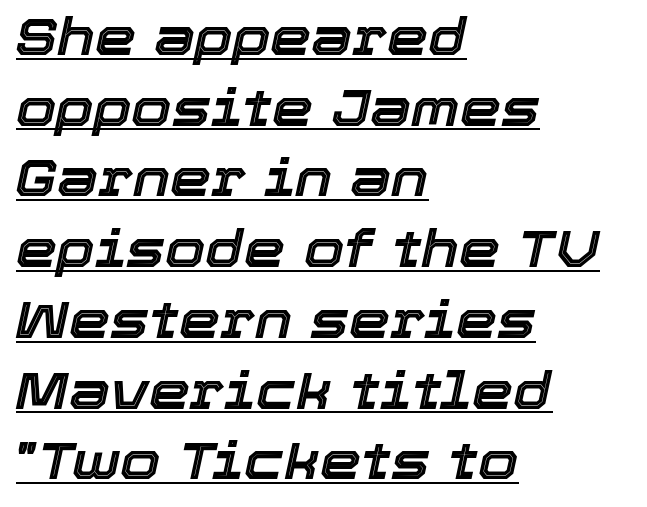
The image shows 52 px text type, italic (leaning right); set left-aligned, normal line spacing (1.36x), normal letter spacing, underlined; a medium x-height.
